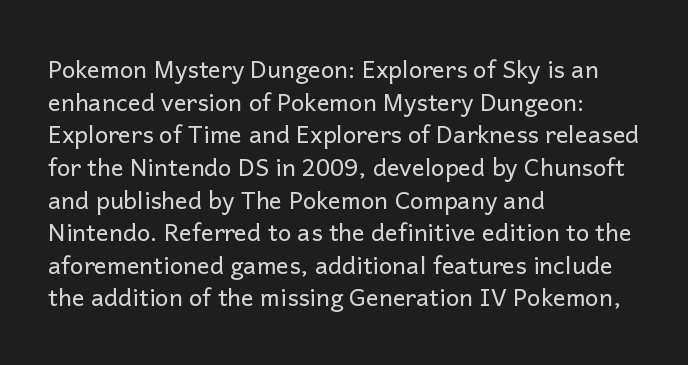
Q: Is the text bold? A: No.
Q: Is the text italic (slanted)? A: No, it is upright.
Q: Is the text underlined? A: No.
Q: How is the paragraph aligned? A: Left-aligned.
Q: Is the spacing between letters normal or unusually wide? A: Normal.
Q: Is the spacing between lines tight, normal or loose? A: Normal.
